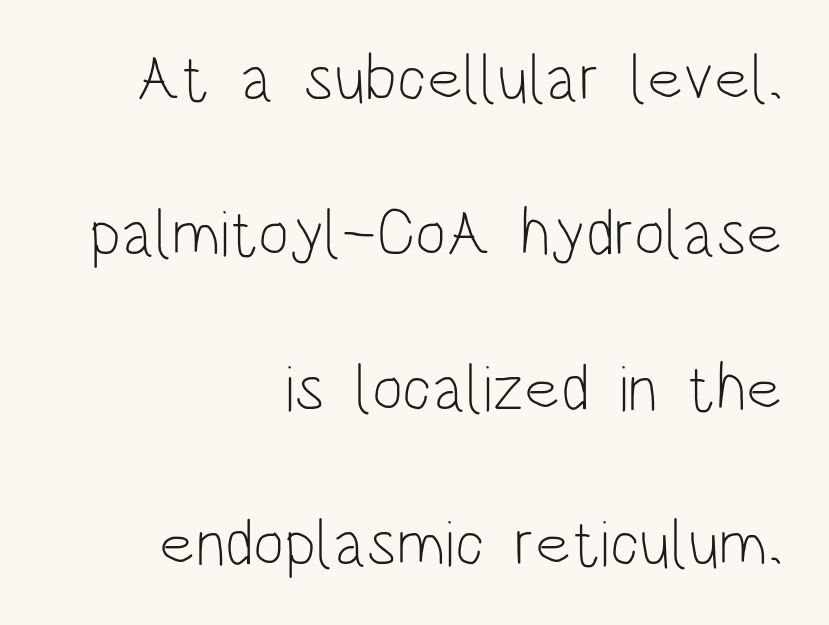
Q: Is the text bold? A: No.
Q: Is the text italic (slanted)? A: No, it is upright.
Q: Is the typeface a serif or a sans-serif typeface? A: Sans-serif.
Q: Is the text underlined? A: No.
Q: How is the paragraph aligned? A: Right-aligned.
Q: Is the spacing between letters normal or unusually wide? A: Normal.
Q: Is the spacing between lines tight, normal or loose? A: Loose.
Q: Width (condensed, normal, or wide)? A: Condensed.
Q: Stroke contrast? A: Low.
Q: x-height? A: Large.
Q: Monospaced? A: No.
